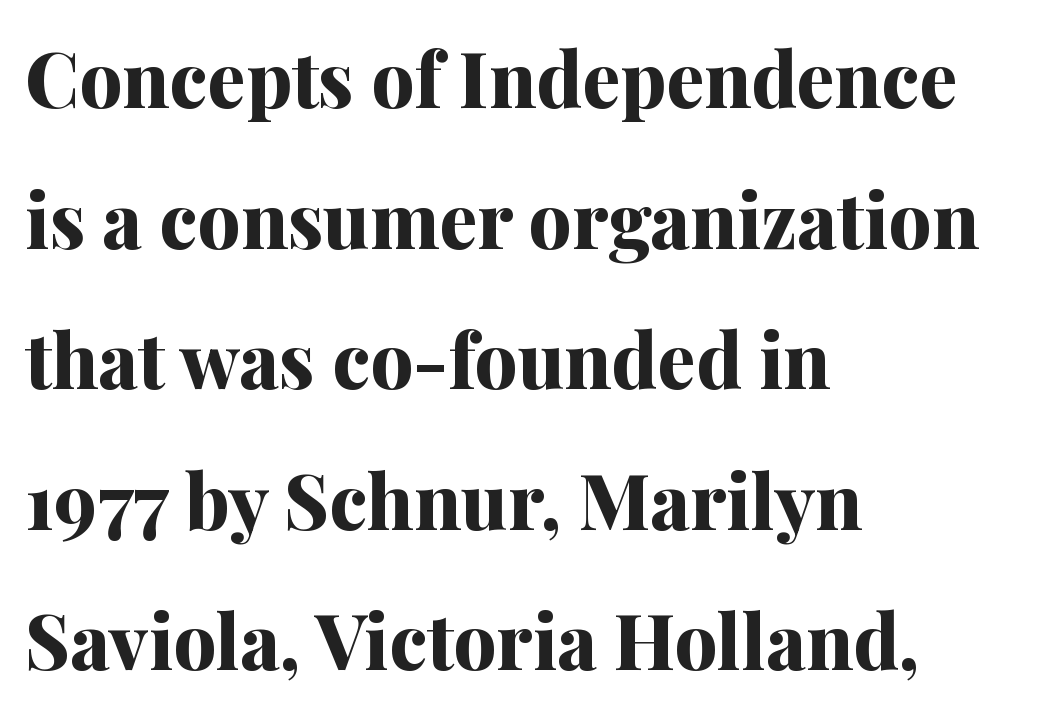
Q: Is the text bold? A: Yes.
Q: Is the text italic (slanted)? A: No, it is upright.
Q: Is the typeface a serif or a sans-serif typeface? A: Serif.
Q: Is the text underlined? A: No.
Q: How is the paragraph aligned? A: Left-aligned.
Q: Is the spacing between letters normal or unusually wide? A: Normal.
Q: Width (condensed, normal, or wide)? A: Normal.
Q: Stroke contrast? A: Medium.
Q: x-height? A: Medium.
Q: Monospaced? A: No.
